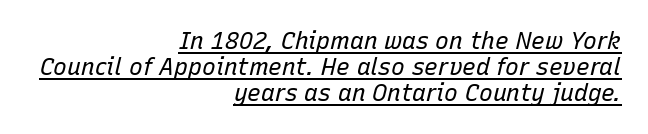
Q: Is the text bold? A: No.
Q: Is the text italic (slanted)? A: Yes, it leans right by about 15 degrees.
Q: Is the text underlined? A: Yes.
Q: How is the paragraph aligned? A: Right-aligned.
Q: Is the spacing between letters normal or unusually wide? A: Normal.
Q: Is the spacing between lines tight, normal or loose? A: Tight.
